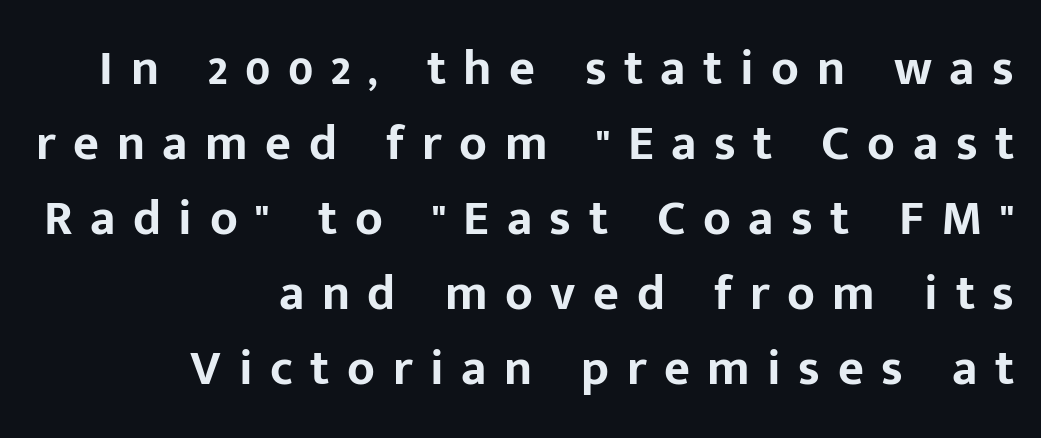
Nobody drew a line under any word here. Unlike a traditional serif, this face leaves its strokes unadorned. The rendering uses natural spacing where letterforms have individual widths. Heavy-handed strokes throughout: this text is bold.
